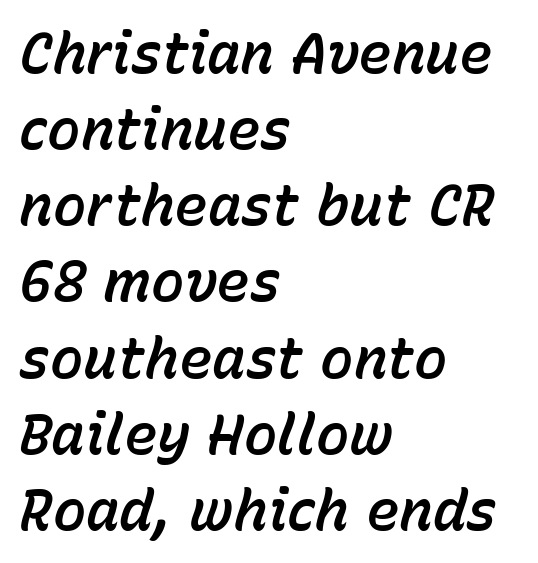
The baseline area is clear. Do the characters align in a grid? No, the font is proportional. Compared with typical paragraphs, the rows here are spaced about the same. It's the slanting kind of type. Line beginnings align vertically; line endings do not.
